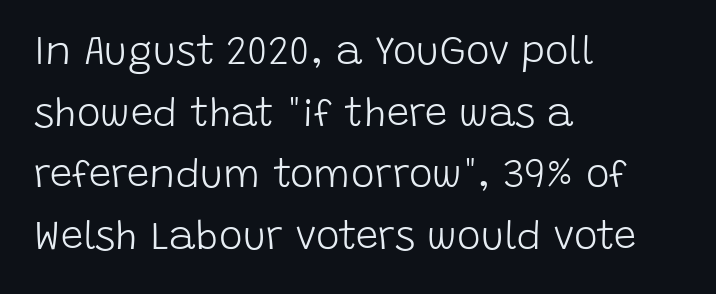
The image shows 40 px light sans-serif type, upright; set left-aligned, normal line spacing (1.54x), normal letter spacing, not underlined; low stroke contrast and a large x-height.
